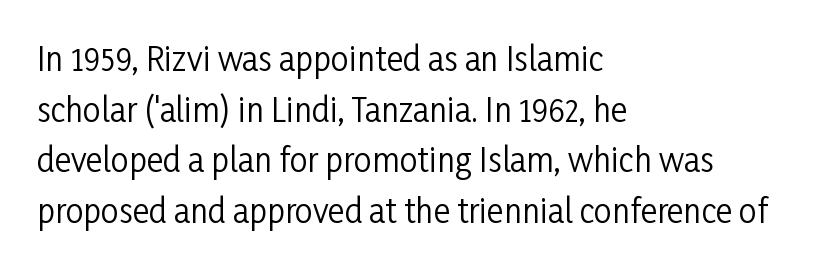
{"serif": "no", "italic": "no", "bold": "no", "weight": "regular", "width": "condensed", "stroke_contrast": "low", "x_height": "medium", "monospaced": "no", "underline": "no", "align": "left", "line_spacing": "normal", "line_spacing_ratio": 1.58, "letter_spacing": "normal", "letter_spacing_em": 0.0, "glyph_px": 32}
